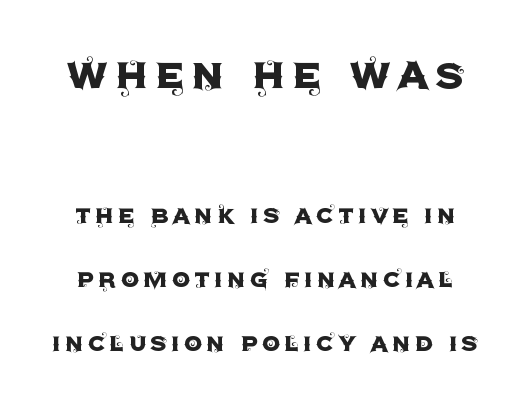
The image shows 51 px sans-serif type, upright; set loose line spacing (2.19x), not underlined; the first (top) block is 1.76x larger; a large x-height.
